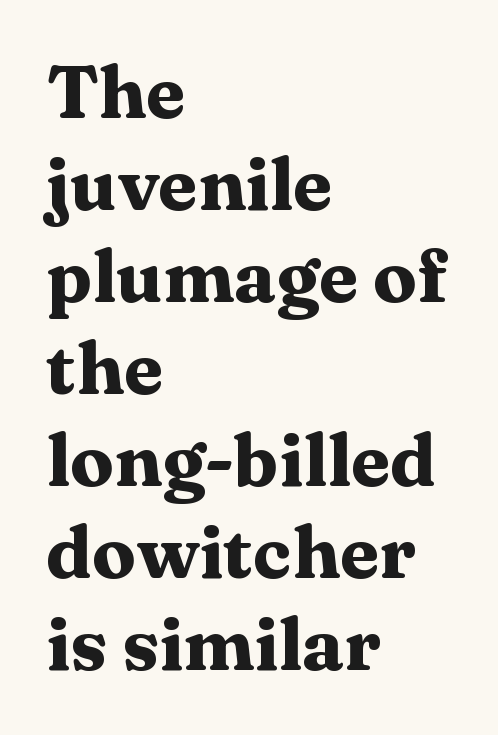
{"serif": "yes", "italic": "no", "bold": "yes", "weight": "heavy", "width": "wide", "stroke_contrast": "medium", "x_height": "medium", "monospaced": "no", "underline": "no", "align": "left", "line_spacing": "normal", "line_spacing_ratio": 1.26, "letter_spacing": "normal", "letter_spacing_em": 0.0, "glyph_px": 73}
